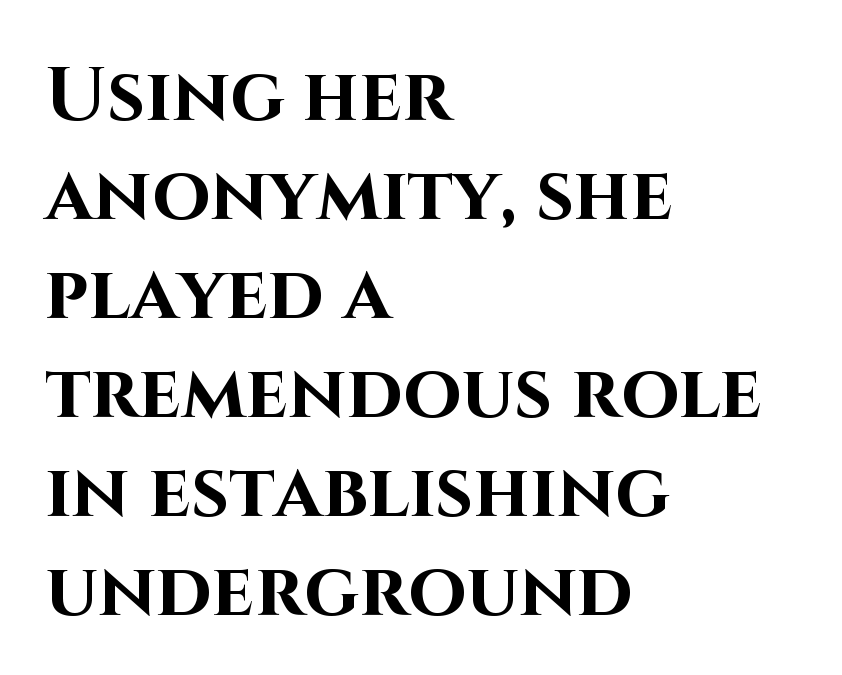
The image shows 75 px bold sans-serif type, upright; set left-aligned, normal line spacing (1.32x), normal letter spacing, not underlined; high stroke contrast and a large x-height.
